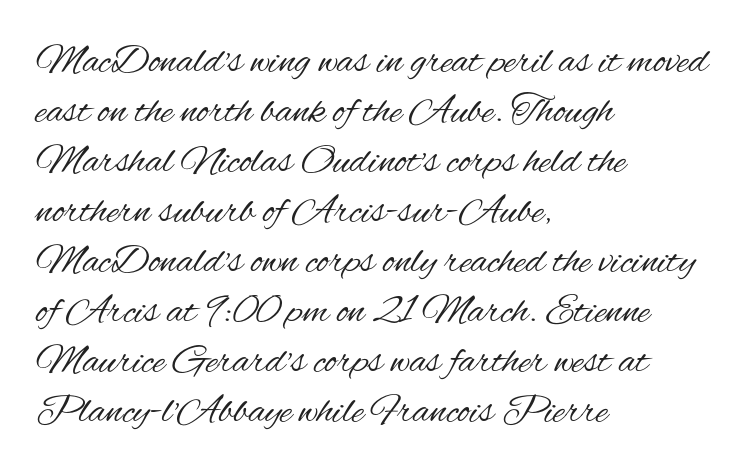
The image shows 41 px regular-weight, condensed sans-serif type; set left-aligned, line spacing 1.22x, normal letter spacing, not underlined; medium stroke contrast and a small x-height.
